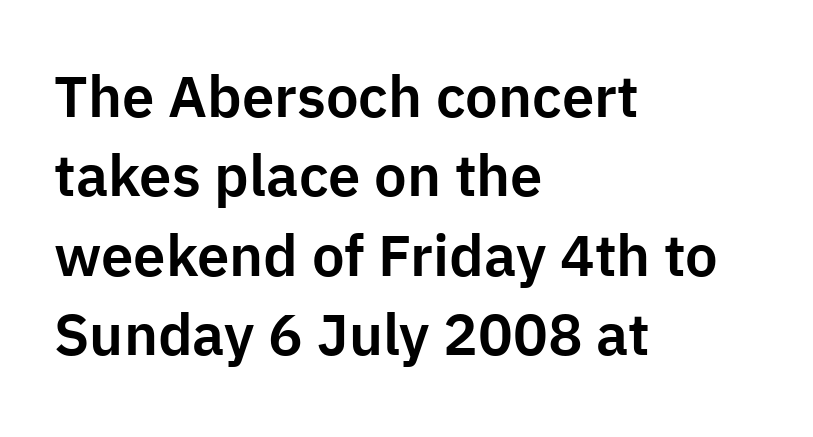
Note the varied advance widths — an 'i' is clearly narrower than an 'm'. The characters display no serif detailing; their extremities are plain. The space beneath each line is pristine and unruled. Evenly set lines give the paragraph a standard silhouette. The setting favours the left margin, as ordinary paragraphs usually do. Italic: no, the glyphs are upright roman.
